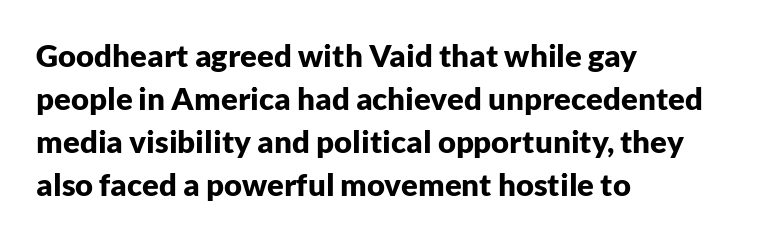
The image shows 31 px bold sans-serif type, upright; set left-aligned, normal line spacing (1.39x), normal letter spacing, not underlined; low stroke contrast and a medium x-height.
